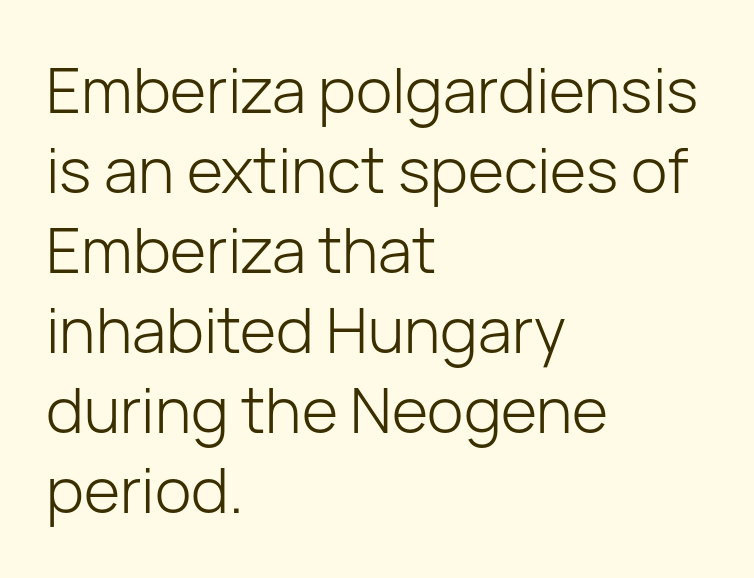
{"serif": "no", "italic": "no", "bold": "no", "weight": "light", "width": "normal", "stroke_contrast": "low", "x_height": "medium", "monospaced": "no", "underline": "no", "align": "left", "line_spacing": "normal", "line_spacing_ratio": 1.29, "letter_spacing": "normal", "letter_spacing_em": 0.0, "glyph_px": 62}
